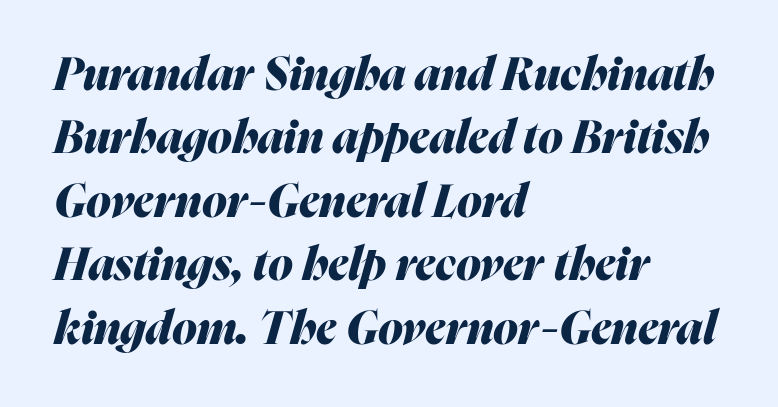
The image shows 45 px heavy type, italic (leaning right); set left-aligned, normal line spacing (1.41x), normal letter spacing, not underlined; medium stroke contrast and a medium x-height.
